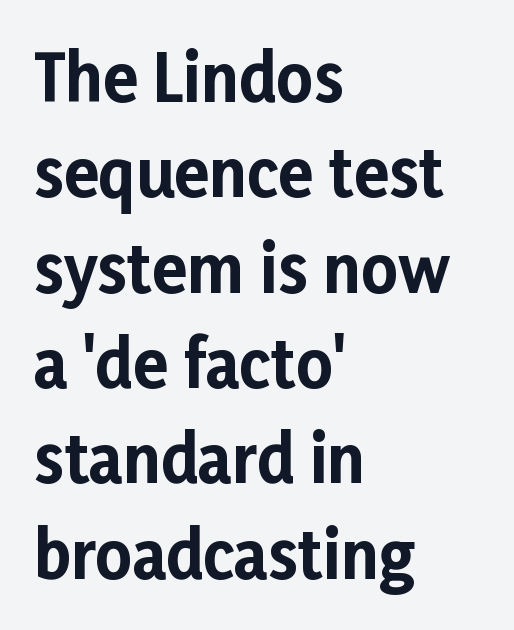
{"serif": "no", "italic": "no", "bold": "yes", "weight": "bold", "width": "normal", "stroke_contrast": "low", "x_height": "medium", "monospaced": "no", "underline": "no", "align": "left", "line_spacing": "normal", "line_spacing_ratio": 1.49, "letter_spacing": "normal", "letter_spacing_em": 0.0, "glyph_px": 64}
